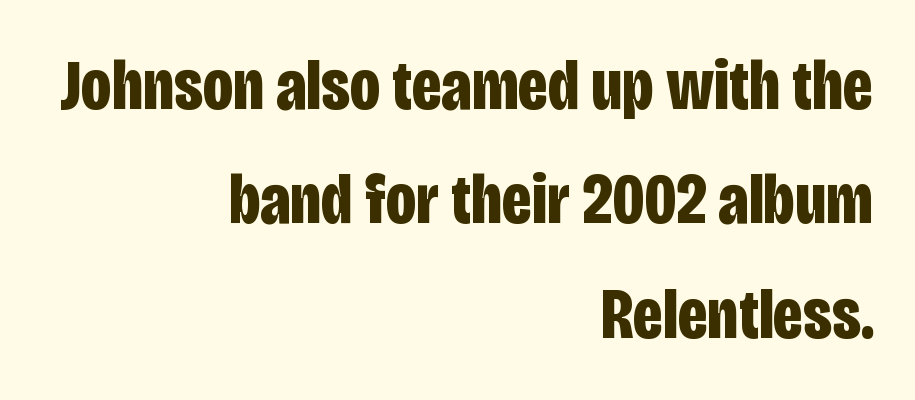
{"serif": "no", "italic": "no", "bold": "yes", "weight": "bold", "width": "condensed", "stroke_contrast": "low", "x_height": "large", "monospaced": "no", "underline": "no", "align": "right", "line_spacing": "normal", "line_spacing_ratio": 1.59, "letter_spacing": "normal", "letter_spacing_em": 0.0, "glyph_px": 72}
